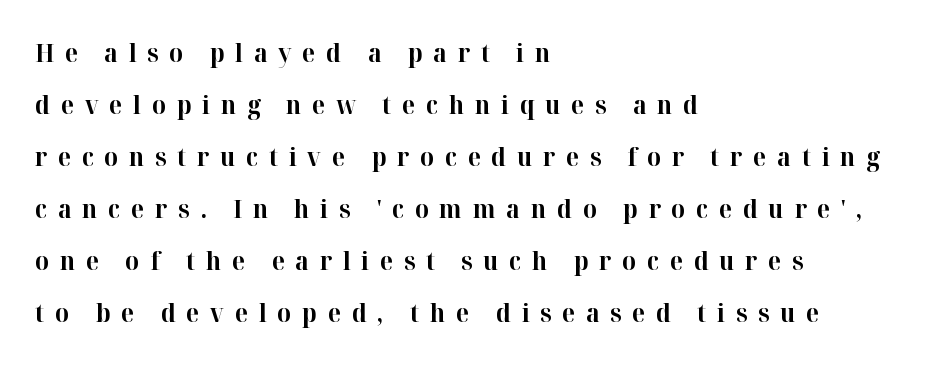
Q: Is the text bold? A: Yes.
Q: Is the text italic (slanted)? A: No, it is upright.
Q: Is the text underlined? A: No.
Q: How is the paragraph aligned? A: Left-aligned.
Q: Is the spacing between letters normal or unusually wide? A: Unusually wide.
Q: Is the spacing between lines tight, normal or loose? A: Loose.
